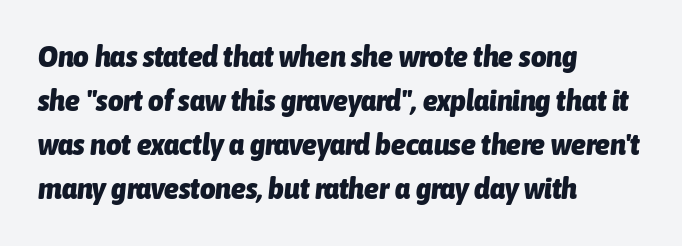
The image shows 30 px heavy, condensed type, italic (leaning right); set left-aligned, normal line spacing (1.47x), normal letter spacing, not underlined; low stroke contrast and a medium x-height.
